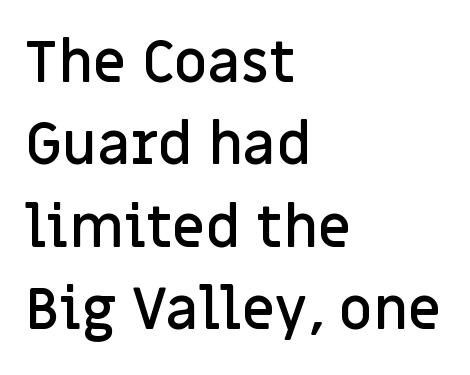
The image shows 58 px semibold sans-serif type, upright; set left-aligned, normal line spacing (1.42x), normal letter spacing, not underlined; low stroke contrast and a large x-height.
